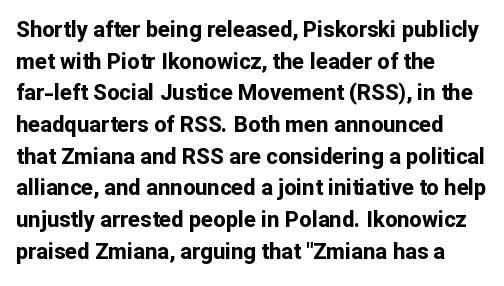
{"italic": "no", "bold": "yes", "underline": "no", "align": "left", "line_spacing": "normal", "line_spacing_ratio": 1.44, "letter_spacing": "normal", "letter_spacing_em": 0.0, "glyph_px": 22}
